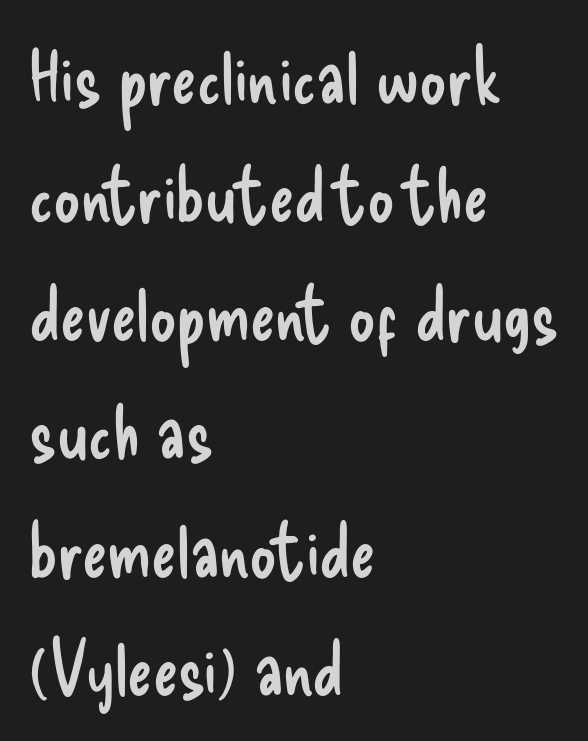
{"serif": "no", "italic": "no", "bold": "no", "weight": "regular", "width": "condensed", "stroke_contrast": "low", "x_height": "small", "monospaced": "no", "underline": "no", "align": "left", "line_spacing": "normal", "line_spacing_ratio": 1.58, "letter_spacing": "normal", "letter_spacing_em": 0.0, "glyph_px": 75}
